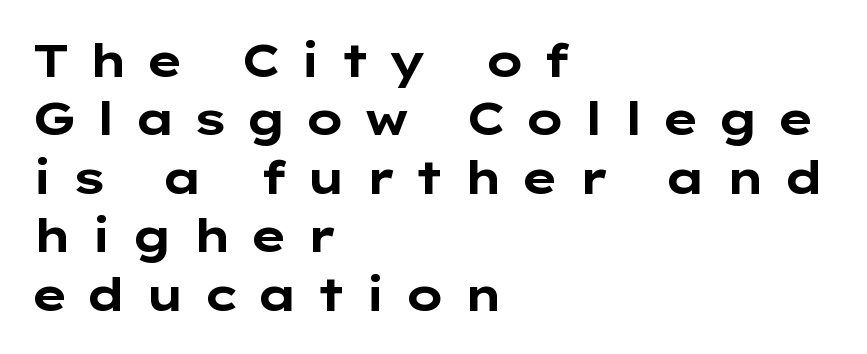
{"serif": "no", "italic": "no", "bold": "yes", "weight": "bold", "width": "wide", "stroke_contrast": "low", "x_height": "medium", "monospaced": "no", "underline": "no", "align": "left", "line_spacing": "normal", "line_spacing_ratio": 1.27, "letter_spacing": "wide", "letter_spacing_em": 0.37, "glyph_px": 46}
